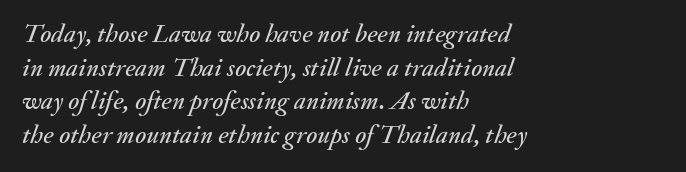
{"italic": "yes", "lean": "right", "slant_degrees": 20, "underline": "no", "align": "left", "line_spacing": "normal", "line_spacing_ratio": 1.29, "letter_spacing": "normal", "letter_spacing_em": 0.0, "glyph_px": 26}
